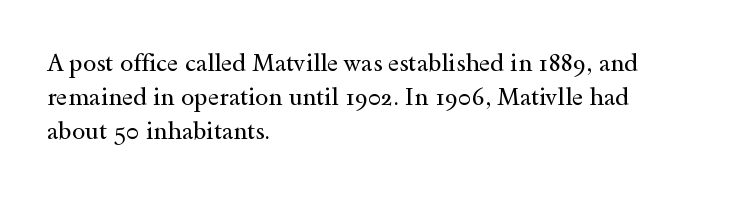
The image shows 24 px text type, upright; set left-aligned, normal line spacing (1.42x), normal letter spacing, not underlined.
